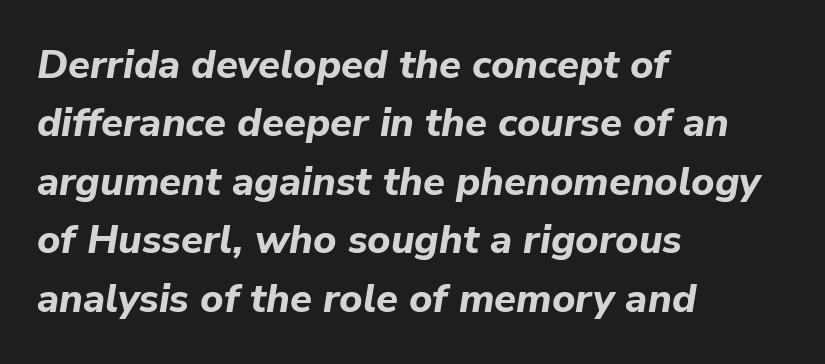
{"italic": "yes", "lean": "right", "slant_degrees": 9, "bold": "yes", "weight": "bold", "width": "normal", "stroke_contrast": "low", "x_height": "medium", "monospaced": "no", "underline": "no", "align": "left", "line_spacing": "normal", "line_spacing_ratio": 1.46, "letter_spacing": "normal", "letter_spacing_em": 0.0, "glyph_px": 40}
